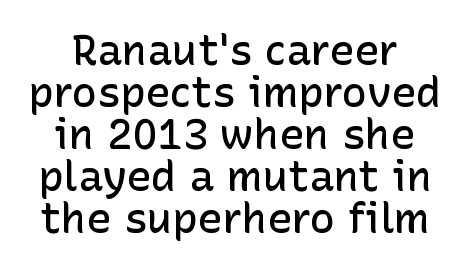
Standard letterfit; no display-style spreading of the glyphs. Nobody drew a line under any word here. Compared with an ordinary text face, these strokes are moderately heavier — a semibold. Note the varied advance widths — an 'i' is clearly narrower than an 'm'.
